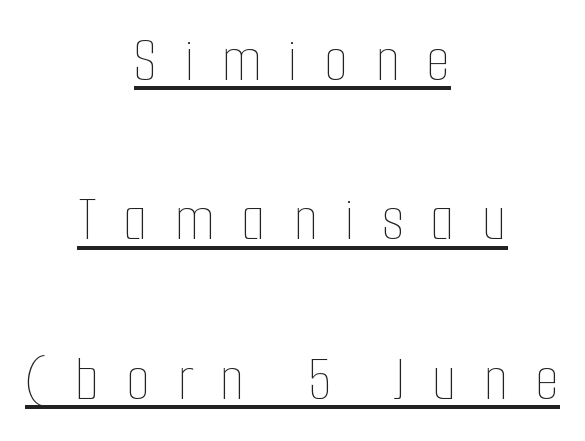
Q: Is the text bold? A: No.
Q: Is the text italic (slanted)? A: No, it is upright.
Q: Is the text underlined? A: Yes.
Q: How is the paragraph aligned? A: Centered.
Q: Is the spacing between letters normal or unusually wide? A: Unusually wide.
Q: Is the spacing between lines tight, normal or loose? A: Loose.
Q: Width (condensed, normal, or wide)? A: Condensed.
Q: Stroke contrast? A: Low.
Q: x-height? A: Medium.
Q: Monospaced? A: No.
